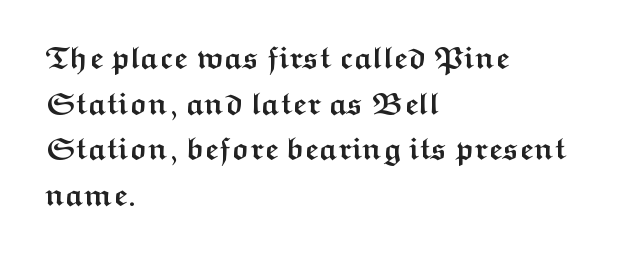
The image shows 31 px semibold, wide sans-serif type, upright; set left-aligned, normal line spacing (1.47x), normal letter spacing, not underlined; medium stroke contrast and a medium x-height.
